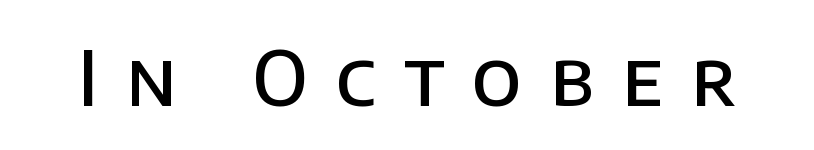
Underline: absent. This sample uses expanded letter spacing, leaving extra air between glyphs. Firm but not heavy-handed strokes: this text is semibold. The passage shown is typed in a proportional face where columns would drift. When letters stand straight like this, we call the style roman or upright. The glyphs in this specimen are sans serif.
